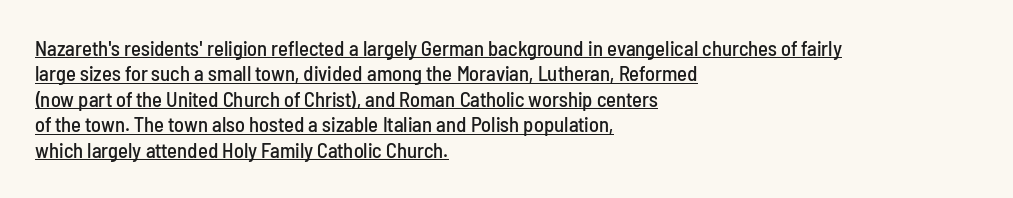
Upright lettering throughout. Tracking here is standard; glyphs follow each other at the usual distance. This rendering features underlined lettering. Caption: multi-line text, flush left, ragged right.
